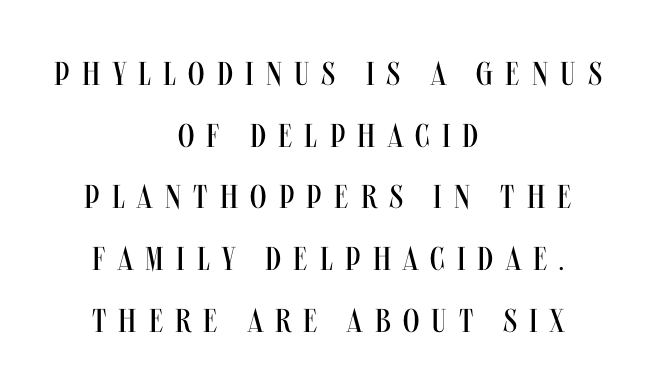
The rag falls on both sides of this text block equally. A typesetter would label this face a sans. In terms of letterspacing, this is a distinctly airy, spread setting. The typesetting does not lean heavy: it is not bold.
